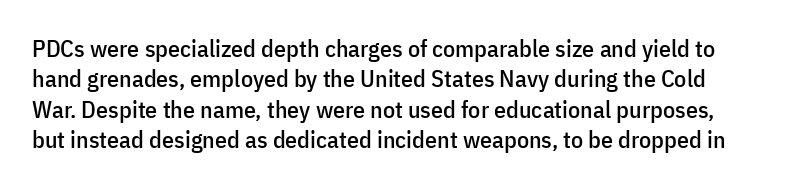
Characters follow at the spacing the type designer built in. The line-height multiplier appears to be the usual default. Ascenders rise straight up at ninety degrees. Just letters on the line, the space beneath them empty.
